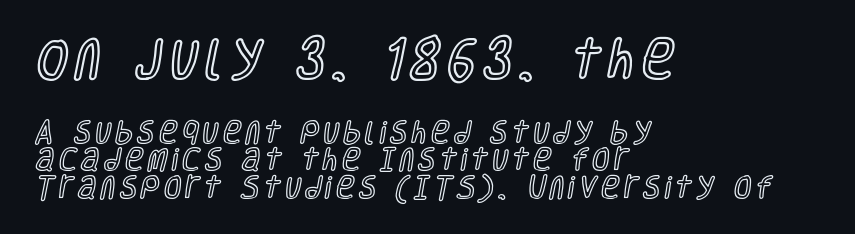
Line starts are locked; line ends wander. Very little white space separates one row of letters from the next. Descenders are the only things crossing below the line. These lines are rendered in a variable-pitch font. Does the bottom block carry the larger type? No, the top block does.
